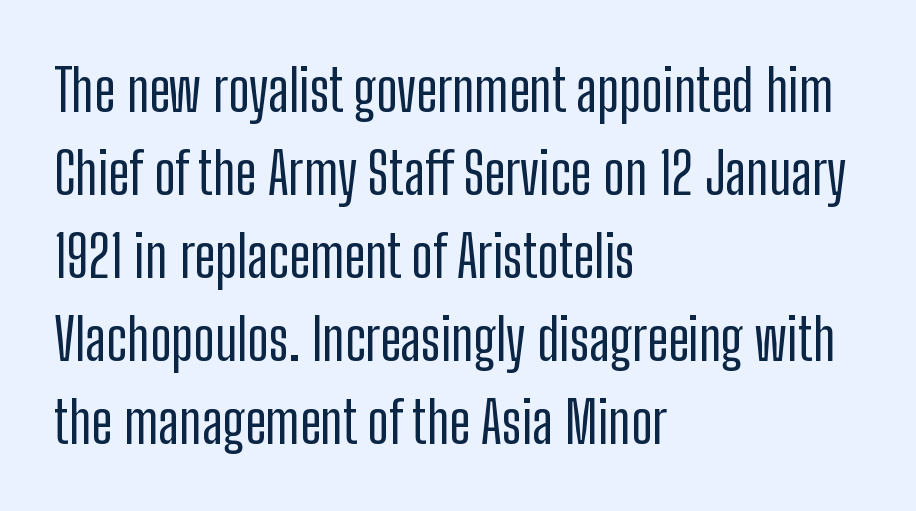
The block of text has a typical density, with ordinary space between rows. Character widths vary here, with narrow letters taking less room than wide ones. Where is the straight margin? On the left. The horizontal fit of the characters is conventional and even.
